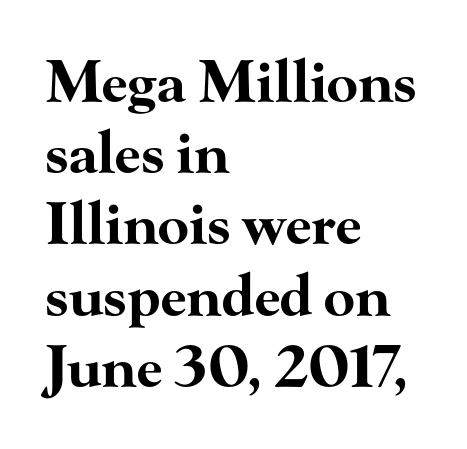
The image shows 57 px bold, wide serif type, upright; set left-aligned, normal line spacing (1.25x), normal letter spacing, not underlined; high stroke contrast and a small x-height.
